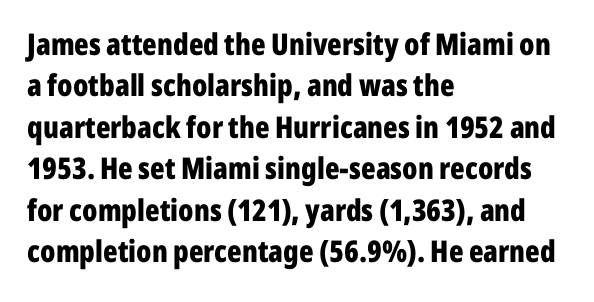
Bare-footed words on every line. Thick stems and heavy bowls — unmistakably bold. Unlike italic type, these characters show no tilt at all. Looks like regular typesetting: each glyph gets only the width it needs.
